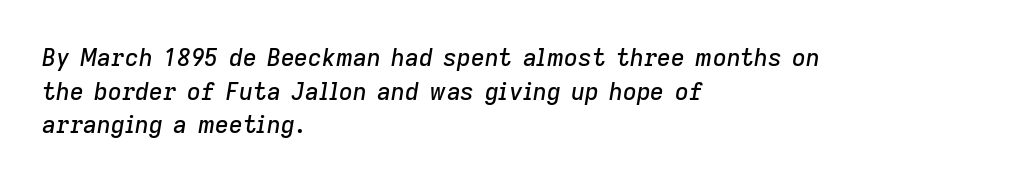
{"italic": "yes", "lean": "right", "slant_degrees": 9, "underline": "no", "align": "left", "line_spacing": "normal", "line_spacing_ratio": 1.4, "letter_spacing": "normal", "letter_spacing_em": 0.0, "glyph_px": 24}
